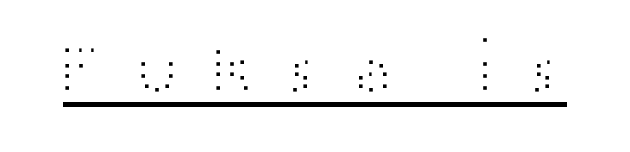
The designer went with a sans here, leaving each stem footless. A rule runs beneath these lines of type. This sample uses expanded letter spacing, leaving extra air between glyphs. The cut favours lightness, reaching ordinary text weight at its darkest. If you drew a line through each stem, it would be perfectly vertical. The letters advance in unequal steps, a hallmark of proportional type.
